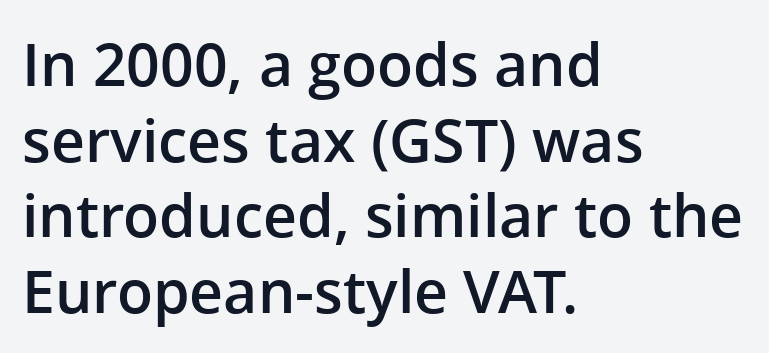
The image shows 59 px semibold sans-serif type, upright; set left-aligned, normal line spacing (1.28x), normal letter spacing, not underlined; low stroke contrast and a medium x-height.
